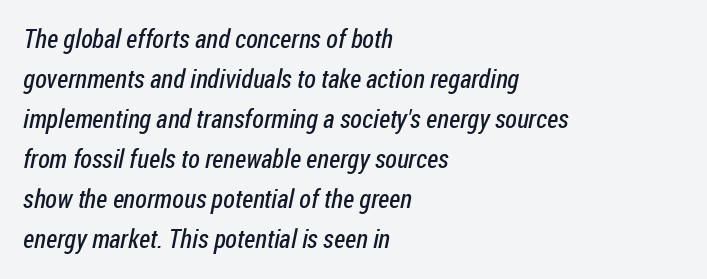
The image shows 26 px text type; set left-aligned, normal line spacing (1.54x), normal letter spacing, not underlined.
